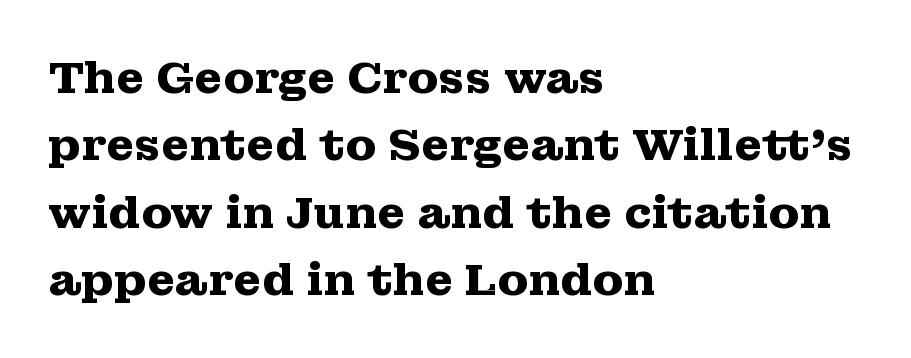
In terms of posture, this sample is upright. Horizontal alignment here is leftward, the default for most running prose. Look at the bottom of the vertical strokes: they flare into serifs here. The line-height multiplier appears to be the usual default.
